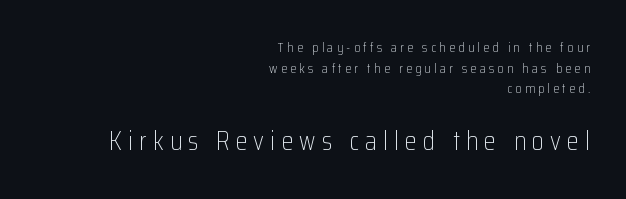
Q: Is the text bold? A: No.
Q: Is the text italic (slanted)? A: No, it is upright.
Q: Is the text underlined? A: No.
Q: How is the paragraph aligned? A: Right-aligned.
Q: Is the spacing between letters normal or unusually wide? A: Unusually wide.
Q: Is the spacing between lines tight, normal or loose? A: Normal.
Q: Which block of text is set in a larger size, the first (top) or the second (bottom)? A: The second (bottom) one.
